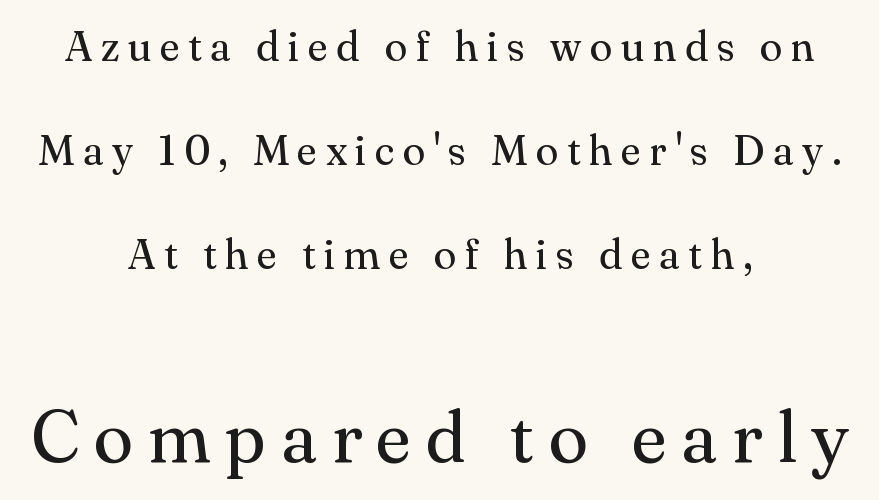
Q: Is the text bold? A: No.
Q: Is the text italic (slanted)? A: No, it is upright.
Q: Is the typeface a serif or a sans-serif typeface? A: Serif.
Q: Is the text underlined? A: No.
Q: How is the paragraph aligned? A: Centered.
Q: Is the spacing between letters normal or unusually wide? A: Unusually wide.
Q: Is the spacing between lines tight, normal or loose? A: Loose.
Q: Which block of text is set in a larger size, the first (top) or the second (bottom)? A: The second (bottom) one.
Q: Width (condensed, normal, or wide)? A: Normal.
Q: Stroke contrast? A: Medium.
Q: x-height? A: Small.
Q: Monospaced? A: No.
